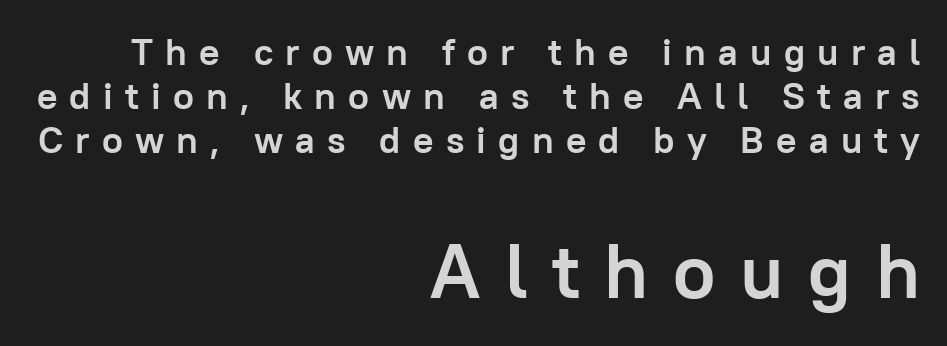
Q: Is the text bold? A: Yes.
Q: Is the text italic (slanted)? A: No, it is upright.
Q: Is the typeface a serif or a sans-serif typeface? A: Sans-serif.
Q: Is the text underlined? A: No.
Q: How is the paragraph aligned? A: Right-aligned.
Q: Is the spacing between letters normal or unusually wide? A: Unusually wide.
Q: Which block of text is set in a larger size, the first (top) or the second (bottom)? A: The second (bottom) one.
Q: Width (condensed, normal, or wide)? A: Normal.
Q: Stroke contrast? A: Low.
Q: x-height? A: Medium.
Q: Monospaced? A: No.
